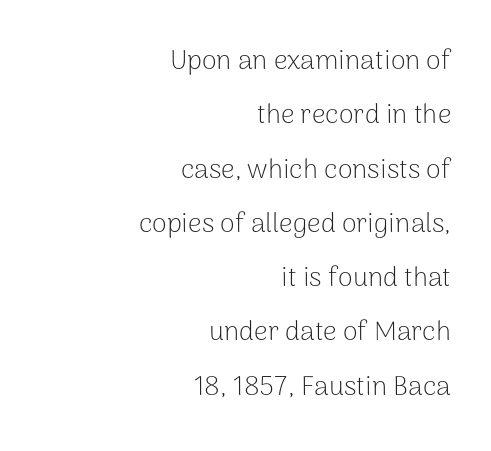
The paragraph has a hard right edge and a soft left edge. A typesetter would mark this as roman, not italic. Think standard paragraph weight, or any step lighter than that. Widely set lines give the paragraph a tall, airy silhouette.
